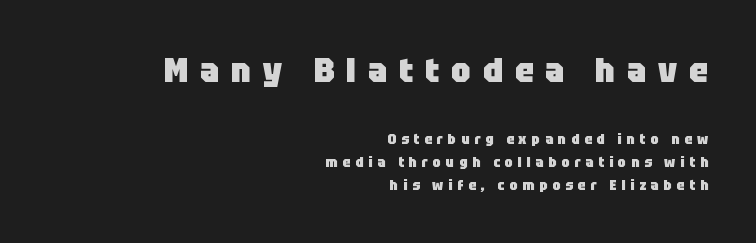
{"serif": "no", "italic": "no", "bold": "yes", "weight": "heavy", "width": "normal", "stroke_contrast": "low", "x_height": "large", "monospaced": "no", "underline": "no", "align": "right", "line_spacing": "normal", "line_spacing_ratio": 1.62, "letter_spacing": "wide", "letter_spacing_em": 0.35, "larger_block": "first", "size_ratio": 2.43, "glyph_px": 34}
